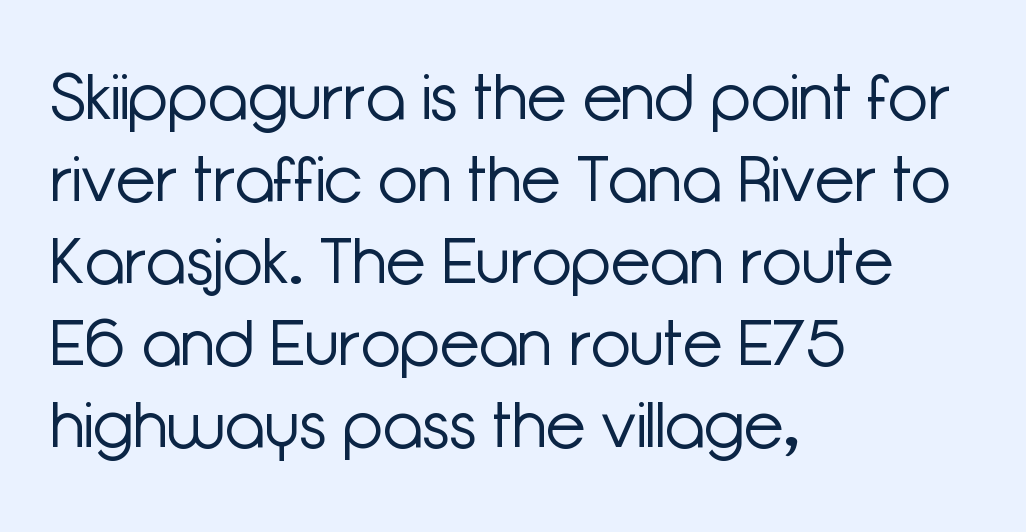
Q: Is the text bold? A: No.
Q: Is the text italic (slanted)? A: No, it is upright.
Q: Is the typeface a serif or a sans-serif typeface? A: Sans-serif.
Q: Is the text underlined? A: No.
Q: How is the paragraph aligned? A: Left-aligned.
Q: Is the spacing between letters normal or unusually wide? A: Normal.
Q: Is the spacing between lines tight, normal or loose? A: Normal.
Q: Width (condensed, normal, or wide)? A: Normal.
Q: Stroke contrast? A: Low.
Q: x-height? A: Medium.
Q: Monospaced? A: No.
